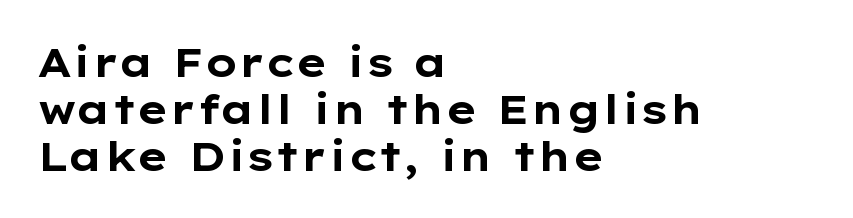
The image shows 40 px bold, wide sans-serif type, upright; set left-aligned, line spacing 1.17x, normal letter spacing, not underlined; low stroke contrast and a medium x-height.
